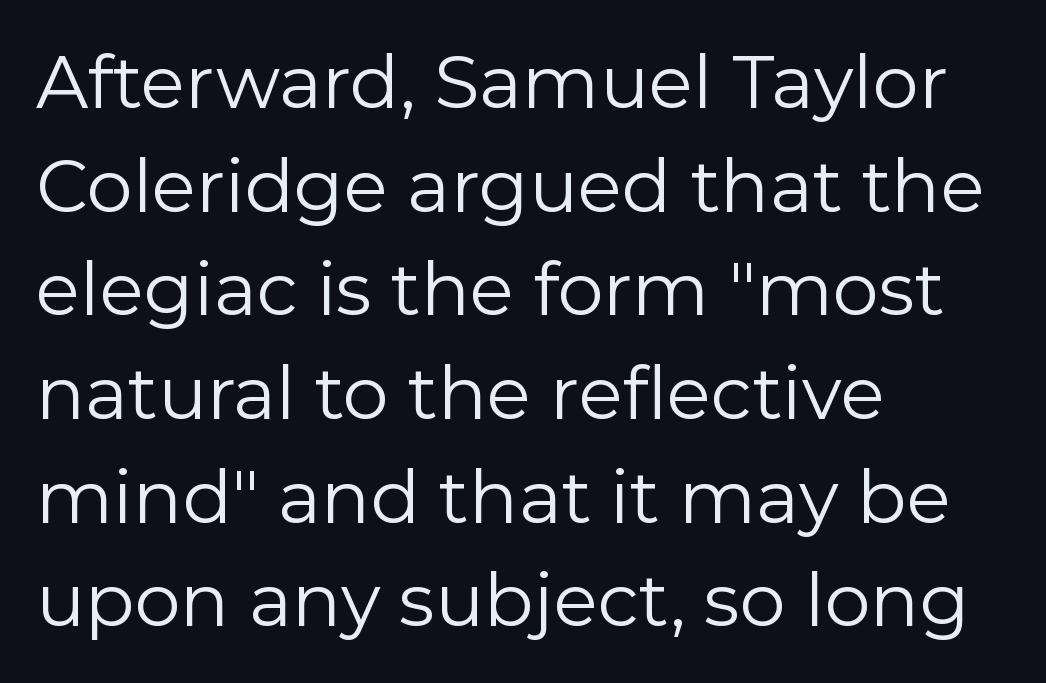
{"serif": "no", "italic": "no", "bold": "no", "weight": "regular", "width": "normal", "stroke_contrast": "low", "x_height": "medium", "monospaced": "no", "underline": "no", "align": "left", "line_spacing": "normal", "line_spacing_ratio": 1.42, "letter_spacing": "normal", "letter_spacing_em": 0.0, "glyph_px": 73}
